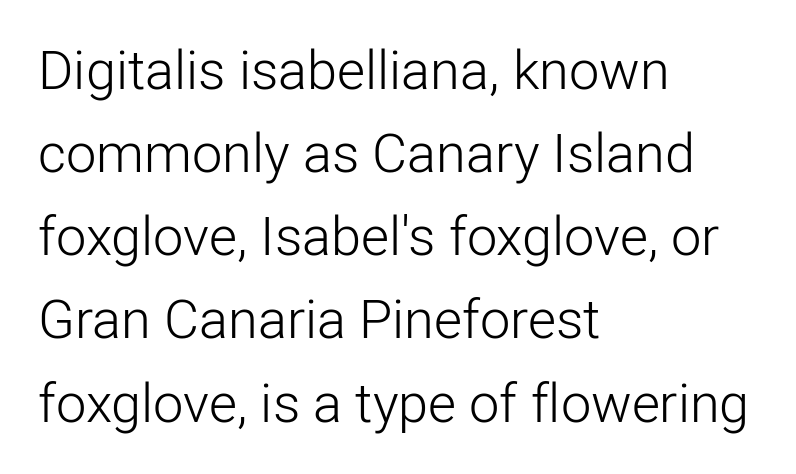
{"serif": "no", "italic": "no", "bold": "no", "weight": "light", "width": "normal", "stroke_contrast": "low", "x_height": "medium", "monospaced": "no", "underline": "no", "align": "left", "line_spacing": "normal", "line_spacing_ratio": 1.54, "letter_spacing": "normal", "letter_spacing_em": 0.0, "glyph_px": 54}
